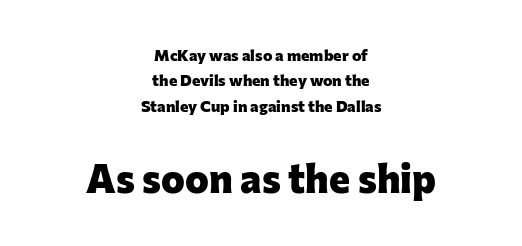
Q: Is the text bold? A: Yes.
Q: Is the text italic (slanted)? A: No, it is upright.
Q: Is the typeface a serif or a sans-serif typeface? A: Sans-serif.
Q: Is the text underlined? A: No.
Q: How is the paragraph aligned? A: Centered.
Q: Is the spacing between letters normal or unusually wide? A: Normal.
Q: Is the spacing between lines tight, normal or loose? A: Normal.
Q: Which block of text is set in a larger size, the first (top) or the second (bottom)? A: The second (bottom) one.
Q: Width (condensed, normal, or wide)? A: Normal.
Q: Stroke contrast? A: Low.
Q: x-height? A: Medium.
Q: Monospaced? A: No.
